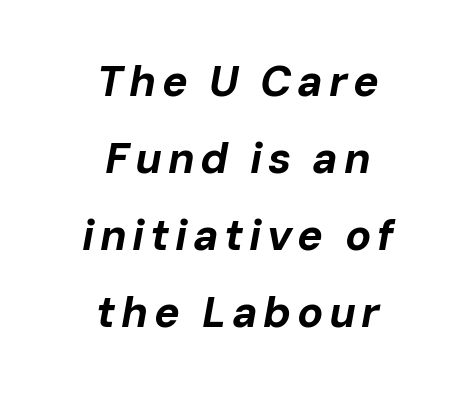
{"italic": "yes", "lean": "right", "slant_degrees": 10, "bold": "yes", "weight": "bold", "width": "normal", "stroke_contrast": "low", "x_height": "medium", "monospaced": "no", "underline": "no", "align": "center", "line_spacing_ratio": 1.79, "glyph_px": 43}
